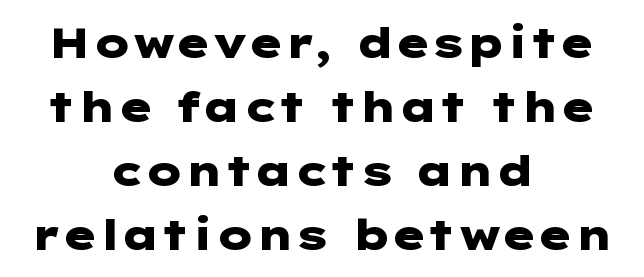
Q: Is the text bold? A: Yes.
Q: Is the text italic (slanted)? A: No, it is upright.
Q: Is the typeface a serif or a sans-serif typeface? A: Sans-serif.
Q: Is the text underlined? A: No.
Q: How is the paragraph aligned? A: Centered.
Q: Is the spacing between letters normal or unusually wide? A: Normal.
Q: Is the spacing between lines tight, normal or loose? A: Normal.
Q: Width (condensed, normal, or wide)? A: Wide.
Q: Stroke contrast? A: Low.
Q: x-height? A: Medium.
